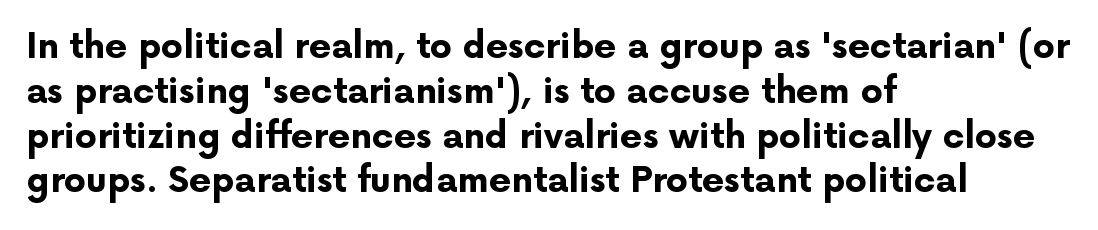
Q: Is the text bold? A: Yes.
Q: Is the text italic (slanted)? A: No, it is upright.
Q: Is the typeface a serif or a sans-serif typeface? A: Sans-serif.
Q: Is the text underlined? A: No.
Q: How is the paragraph aligned? A: Left-aligned.
Q: Is the spacing between letters normal or unusually wide? A: Normal.
Q: Is the spacing between lines tight, normal or loose? A: Normal.
Q: Width (condensed, normal, or wide)? A: Normal.
Q: Stroke contrast? A: Low.
Q: x-height? A: Medium.
Q: Monospaced? A: No.
